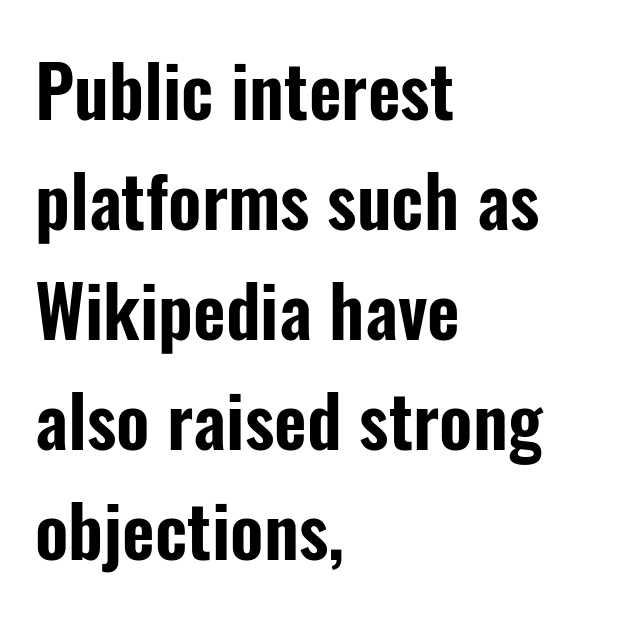
The image shows 71 px condensed sans-serif type, upright; set left-aligned, normal line spacing (1.55x), normal letter spacing, not underlined; low stroke contrast and a medium x-height.
